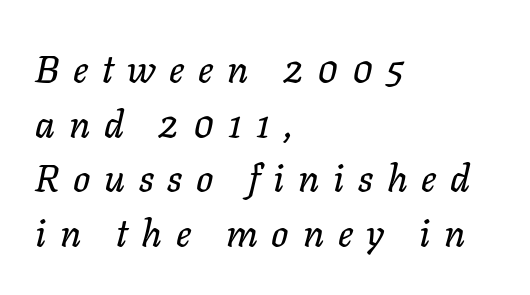
The image shows 38 px text type, italic (leaning right); set left-aligned, normal line spacing (1.44x), unusually wide letter spacing (+0.36 em), not underlined; low stroke contrast and a medium x-height.
